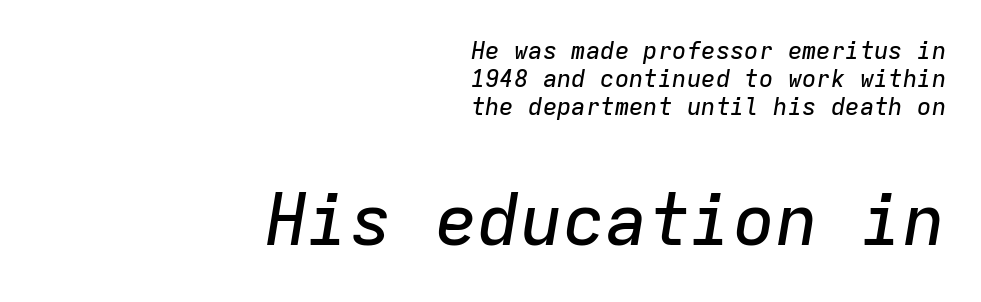
The image shows 71 px text type, italic (leaning right), monospaced; set right-aligned, line spacing 1.17x, normal letter spacing, not underlined; the second (bottom) block is 2.96x larger; low stroke contrast and a medium x-height.
